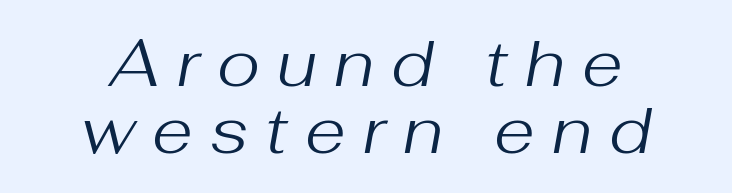
Vertical spacing — tight. The typesetting does not lean heavy: it is not bold. These lines are rendered in a variable-pitch font. The space beneath each line is pristine and unruled.
